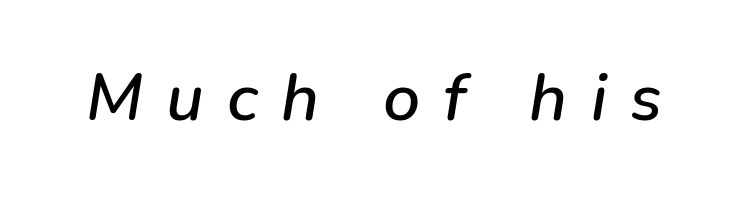
The image shows 66 px text type, italic (leaning right); set unusually wide letter spacing (+0.35 em), not underlined; low stroke contrast and a medium x-height.
